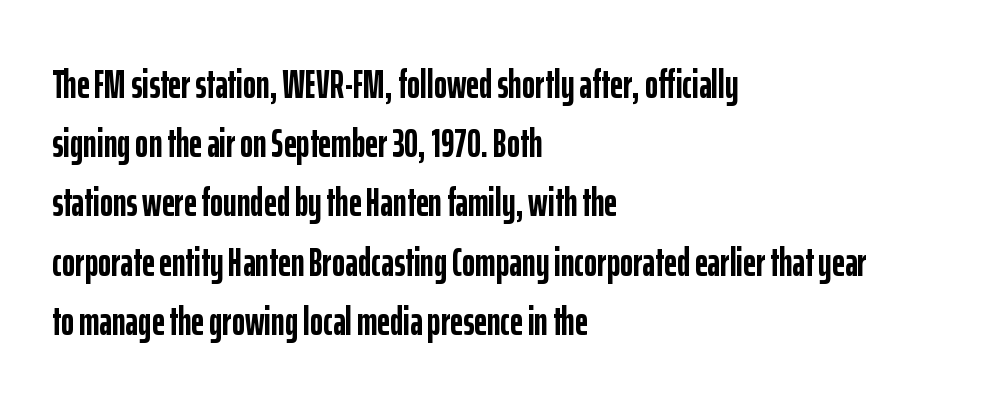
{"serif": "no", "italic": "no", "bold": "yes", "weight": "semibold", "width": "condensed", "stroke_contrast": "low", "x_height": "medium", "monospaced": "no", "underline": "no", "align": "left", "line_spacing": "normal", "line_spacing_ratio": 1.48, "letter_spacing": "normal", "letter_spacing_em": 0.0, "glyph_px": 40}
